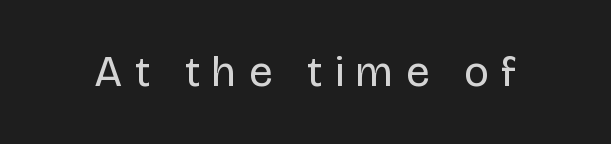
Q: Is the text bold? A: No.
Q: Is the text italic (slanted)? A: No, it is upright.
Q: Is the typeface a serif or a sans-serif typeface? A: Sans-serif.
Q: Is the text underlined? A: No.
Q: Is the spacing between letters normal or unusually wide? A: Unusually wide.
Q: Width (condensed, normal, or wide)? A: Normal.
Q: Stroke contrast? A: Low.
Q: x-height? A: Large.
Q: Monospaced? A: No.
